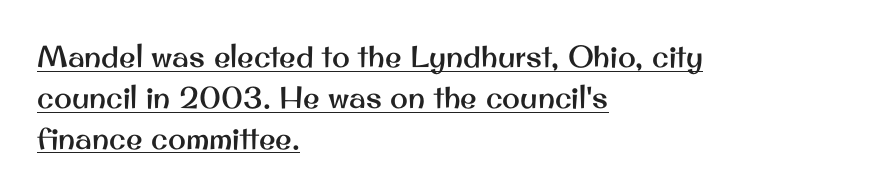
The image shows 30 px sans-serif type, upright; set left-aligned, normal line spacing (1.36x), normal letter spacing, underlined; medium stroke contrast and a small x-height.
